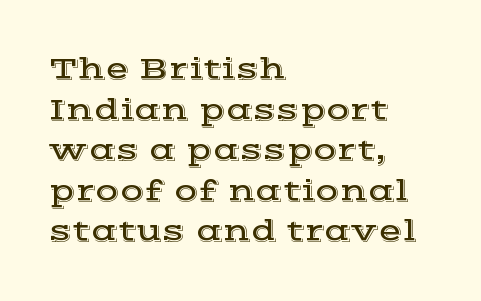
Q: Is the text italic (slanted)? A: No, it is upright.
Q: Is the typeface a serif or a sans-serif typeface? A: Serif.
Q: Is the text underlined? A: No.
Q: How is the paragraph aligned? A: Left-aligned.
Q: Is the spacing between letters normal or unusually wide? A: Normal.
Q: Is the spacing between lines tight, normal or loose? A: Normal.
Q: Width (condensed, normal, or wide)? A: Wide.
Q: x-height? A: Medium.
Q: Monospaced? A: No.
